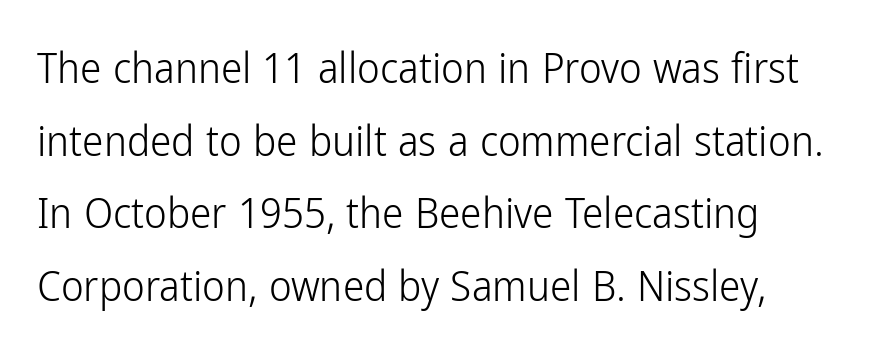
The image shows 43 px light, condensed sans-serif type, upright; set normal line spacing (1.69x), normal letter spacing, not underlined; low stroke contrast and a medium x-height.
